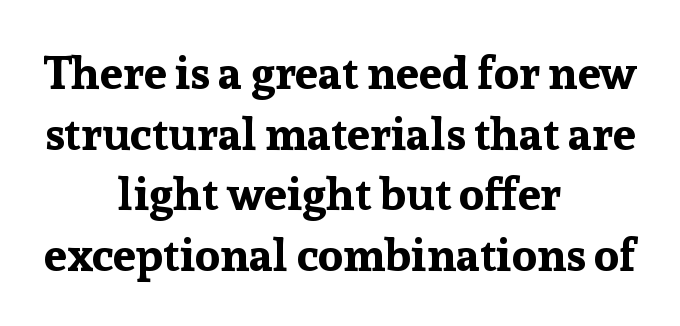
{"serif": "yes", "italic": "no", "bold": "yes", "weight": "bold", "width": "normal", "stroke_contrast": "low", "x_height": "medium", "monospaced": "no", "underline": "no", "align": "center", "line_spacing": "normal", "line_spacing_ratio": 1.32, "letter_spacing": "normal", "letter_spacing_em": 0.0, "glyph_px": 46}
